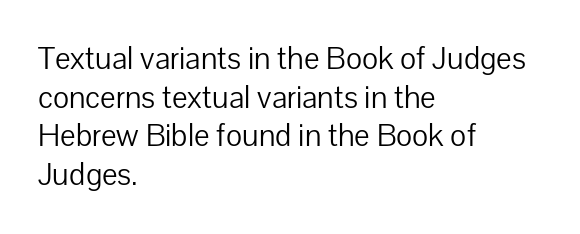
Has an underline been added? It has not. Stem width sits at or under what a default text font uses. Compared with a centered layout, this one pins lines to the left instead. Line spacing here is normal. Honestly, the letter spacing is just normal — you wouldn't notice it. These lines are rendered in a variable-pitch font.
